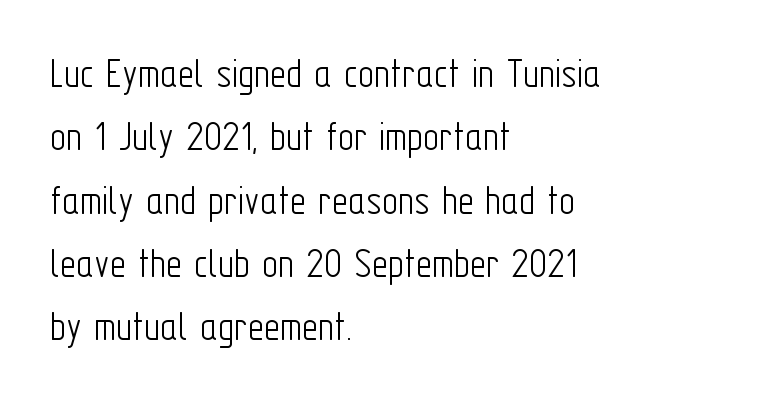
The image shows 44 px light, condensed sans-serif type, upright; set left-aligned, normal line spacing (1.44x), normal letter spacing, not underlined; low stroke contrast and a medium x-height.
